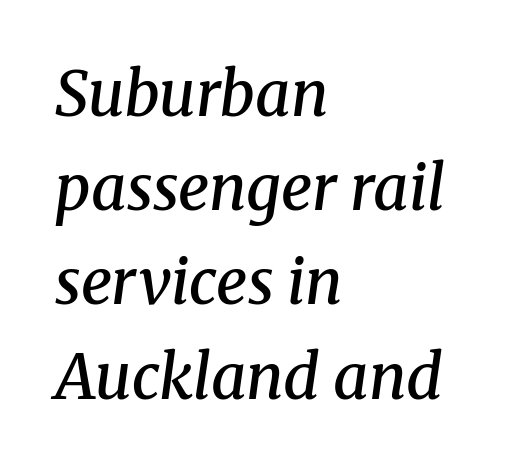
Q: Is the text bold? A: Semi-bold.
Q: Is the text italic (slanted)? A: Yes, it leans right by about 8 degrees.
Q: Is the typeface a serif or a sans-serif typeface? A: Serif.
Q: Is the text underlined? A: No.
Q: How is the paragraph aligned? A: Left-aligned.
Q: Is the spacing between letters normal or unusually wide? A: Normal.
Q: Is the spacing between lines tight, normal or loose? A: Normal.
Q: Width (condensed, normal, or wide)? A: Normal.
Q: Stroke contrast? A: Medium.
Q: x-height? A: Medium.
Q: Monospaced? A: No.
